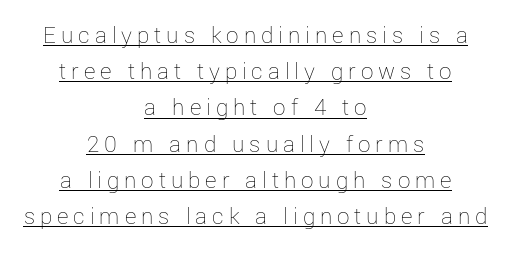
The image shows 25 px text type, upright; set centered, normal line spacing (1.45x), unusually wide letter spacing (+0.2 em), underlined.
